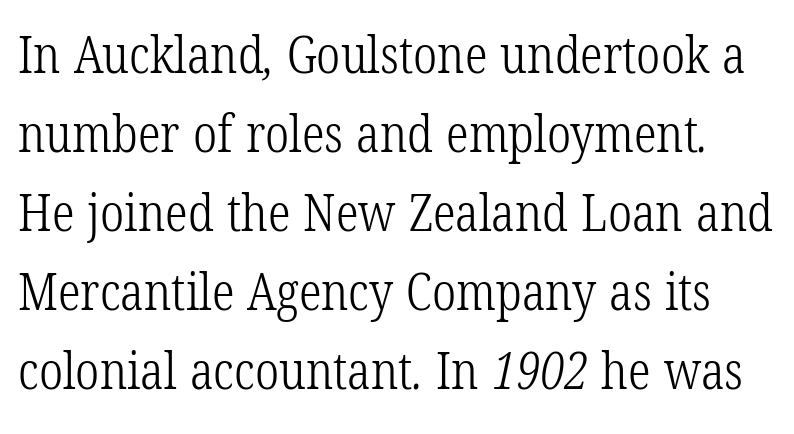
Q: Is the text bold? A: No.
Q: Is the typeface a serif or a sans-serif typeface? A: Serif.
Q: Is the text underlined? A: No.
Q: Is the spacing between letters normal or unusually wide? A: Normal.
Q: Is the spacing between lines tight, normal or loose? A: Normal.
Q: Width (condensed, normal, or wide)? A: Condensed.
Q: Stroke contrast? A: Low.
Q: x-height? A: Medium.
Q: Monospaced? A: No.
